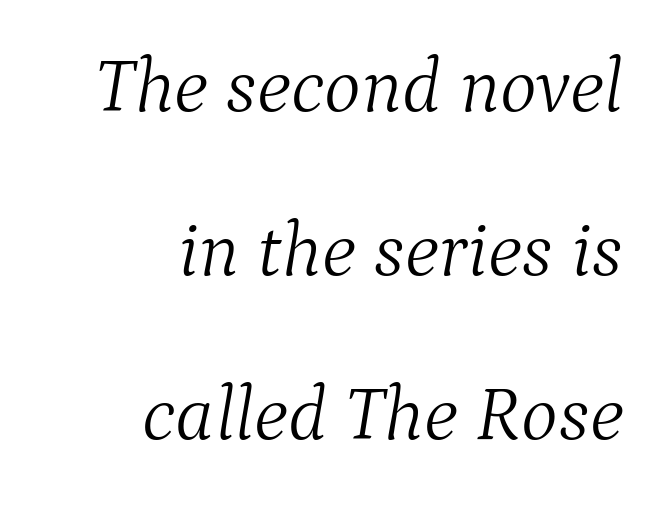
{"serif": "yes", "italic": "yes", "lean": "right", "slant_degrees": 9, "bold": "no", "weight": "light", "width": "normal", "stroke_contrast": "medium", "x_height": "medium", "monospaced": "no", "underline": "no", "align": "right", "line_spacing": "loose", "line_spacing_ratio": 2.1, "letter_spacing": "normal", "letter_spacing_em": 0.0, "glyph_px": 78}
